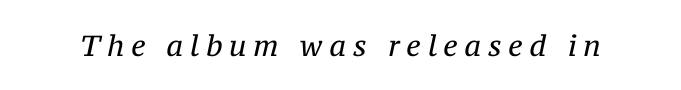
The image shows 29 px regular-weight serif type, italic (leaning right); set unusually wide letter spacing (+0.23 em), not underlined; medium stroke contrast and a medium x-height.
